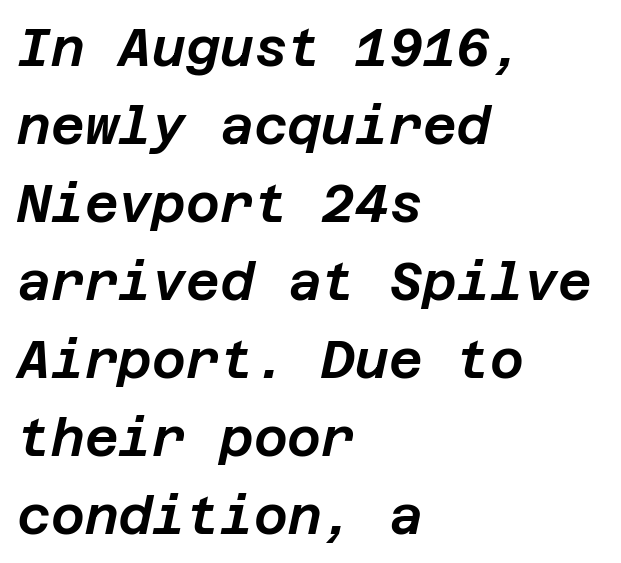
{"italic": "yes", "lean": "right", "slant_degrees": 12, "width": "normal", "stroke_contrast": "low", "x_height": "large", "underline": "no", "align": "left", "line_spacing": "normal", "line_spacing_ratio": 1.5, "letter_spacing": "normal", "letter_spacing_em": 0.0, "glyph_px": 52}
